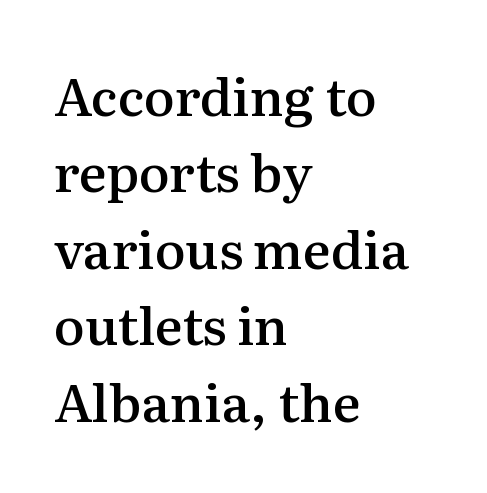
Q: Is the text bold? A: Semi-bold.
Q: Is the text italic (slanted)? A: No, it is upright.
Q: Is the typeface a serif or a sans-serif typeface? A: Serif.
Q: Is the text underlined? A: No.
Q: How is the paragraph aligned? A: Left-aligned.
Q: Is the spacing between letters normal or unusually wide? A: Normal.
Q: Is the spacing between lines tight, normal or loose? A: Normal.
Q: Width (condensed, normal, or wide)? A: Normal.
Q: Stroke contrast? A: Medium.
Q: x-height? A: Medium.
Q: Monospaced? A: No.
